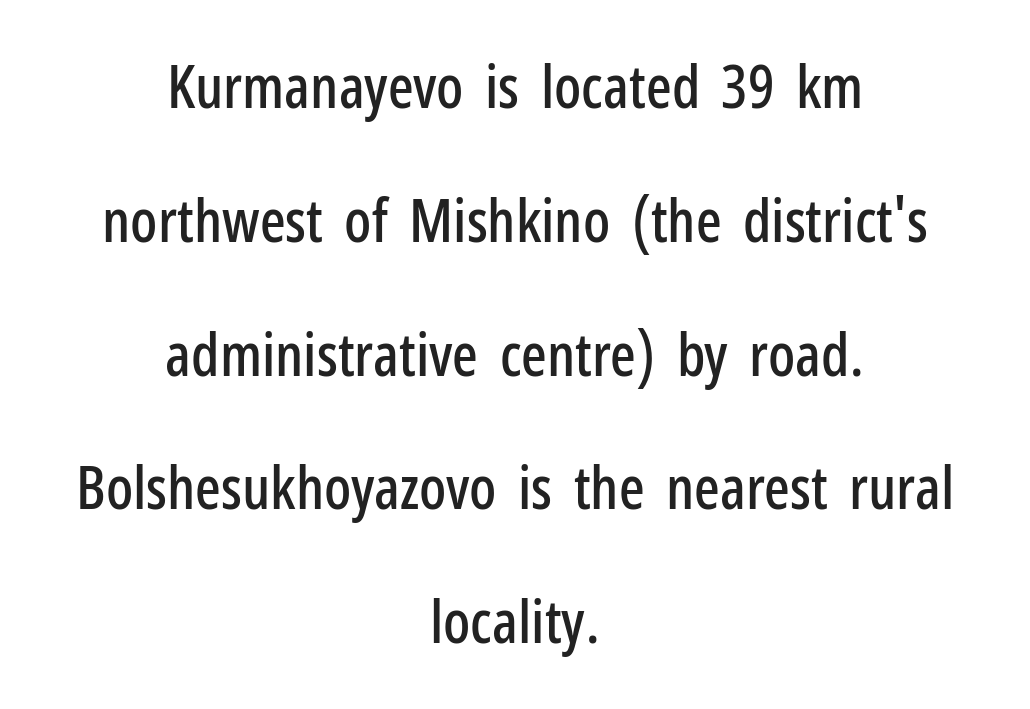
This sample is center-justified, so both line endings float freely. The line-height multiplier appears high, well above default. Here the glyphs are tracked normally, forming tight word shapes. You can tell from the bare stems that sans-serif type was used. Glance below the letters and you will spot only blank space. Each letter keeps its own natural width here, so spacing adapts to shape.
